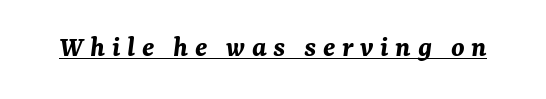
Like a heading marked for emphasis, these lines bear an underscore. Varying glyph widths throughout — classic text-font behaviour. Heavy-handed strokes throughout: this text is bold. The face used here has a pronounced slope to its letters. The rendering inserts visible extra space after every character.
